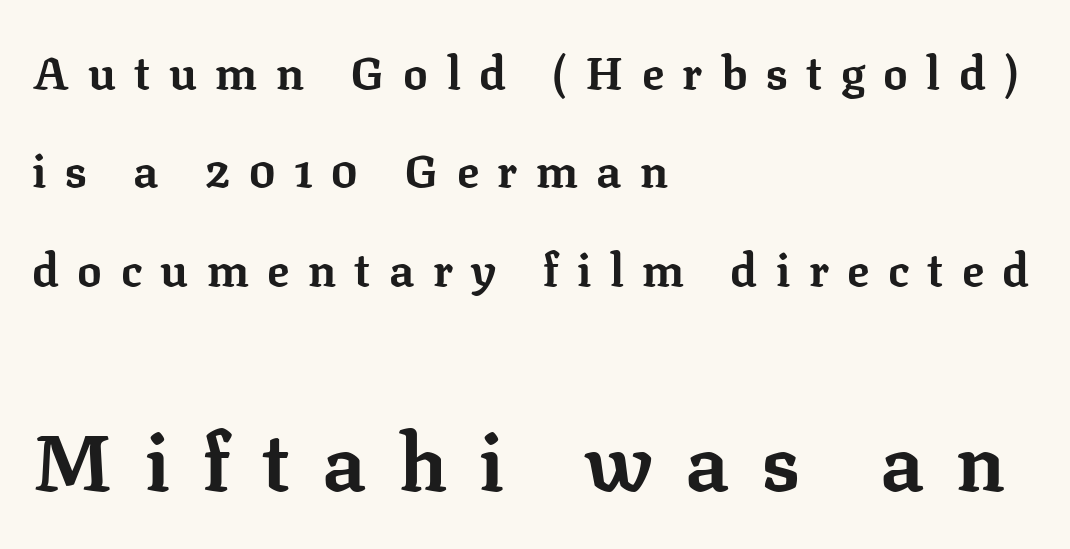
Strokes here are thick enough to call this a true bold. Unlike italic type, these characters show no tilt at all. Each letter keeps its own natural width here, so spacing adapts to shape. Students, observe: this is what heavily led, spacious text looks like. Line beginnings align vertically; line endings do not. This rendering widens character spacing well past its baseline value.
